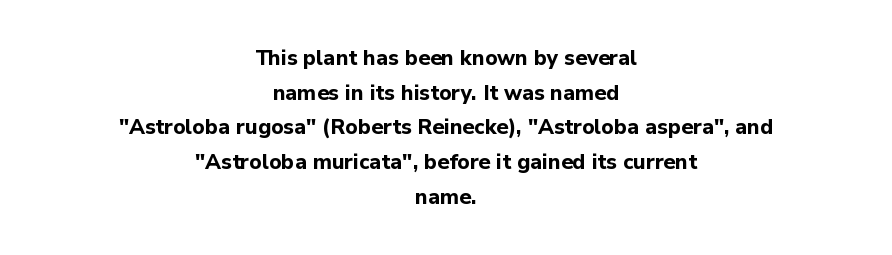
{"italic": "no", "bold": "yes", "underline": "no", "align": "center", "line_spacing": "normal", "line_spacing_ratio": 1.65, "letter_spacing": "normal", "letter_spacing_em": 0.0, "glyph_px": 21}
